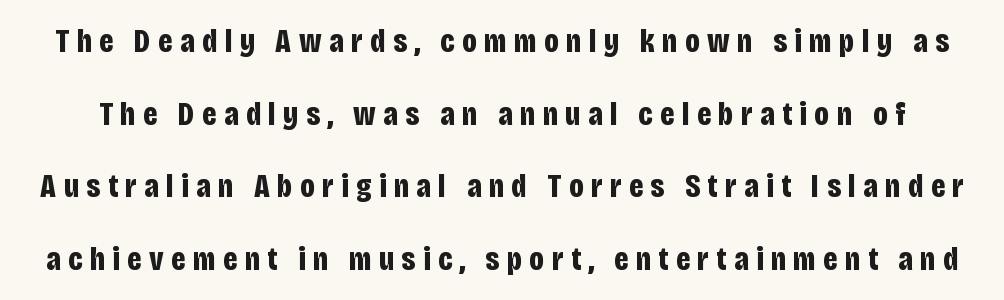
{"serif": "no", "italic": "no", "bold": "yes", "weight": "bold", "width": "condensed", "stroke_contrast": "low", "x_height": "large", "monospaced": "no", "underline": "no", "line_spacing": "loose", "line_spacing_ratio": 2.2, "letter_spacing": "wide", "letter_spacing_em": 0.23, "glyph_px": 33}
